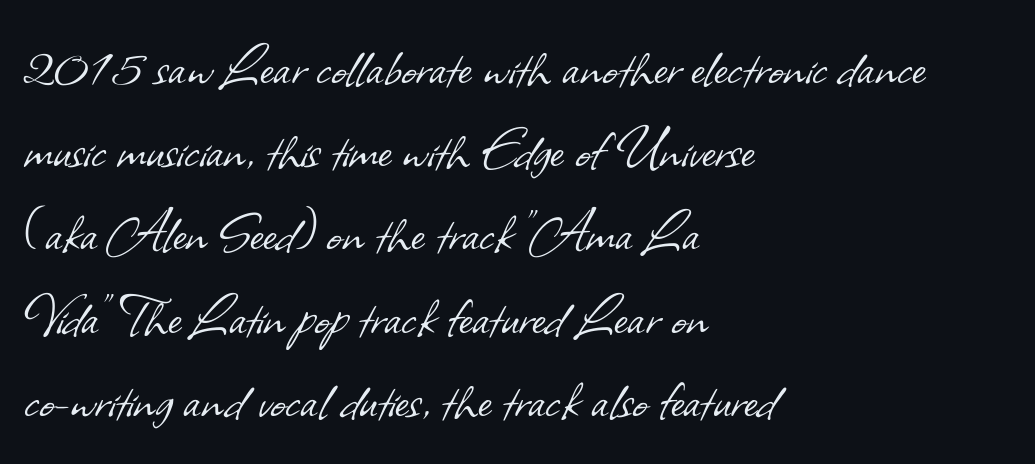
The image shows 65 px light sans-serif type; set left-aligned, normal line spacing (1.28x), normal letter spacing, not underlined; low stroke contrast and a small x-height.
